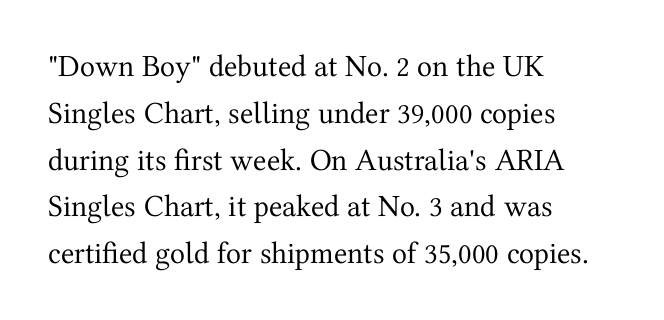
The image shows 31 px regular-weight serif type, upright; set left-aligned, normal line spacing (1.51x), normal letter spacing, not underlined; medium stroke contrast and a medium x-height.
